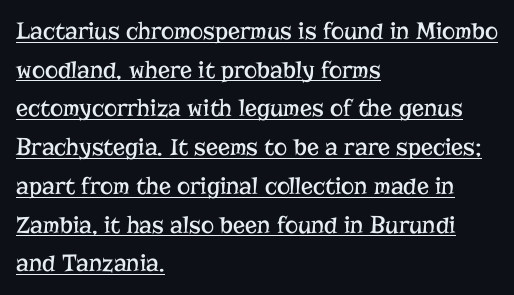
The image shows 25 px text type, upright; set left-aligned, normal line spacing (1.55x), normal letter spacing, underlined.
